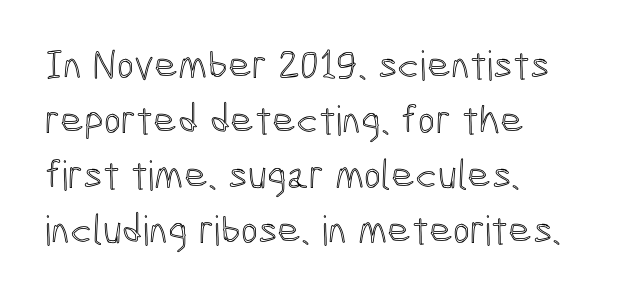
The image shows 41 px condensed type, upright; set left-aligned, normal line spacing (1.34x), normal letter spacing, not underlined; a medium x-height.
